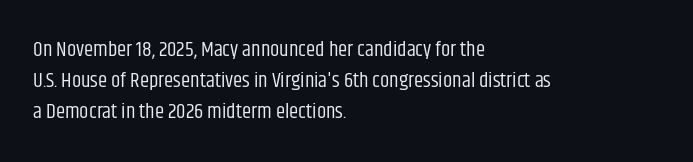
If you drew a line through each stem, it would be perfectly vertical. Leftover space on each line is placed entirely after the last word. The vertical gap from one line to the next is medium. The specimen omits any rule beneath the text block's lines.
